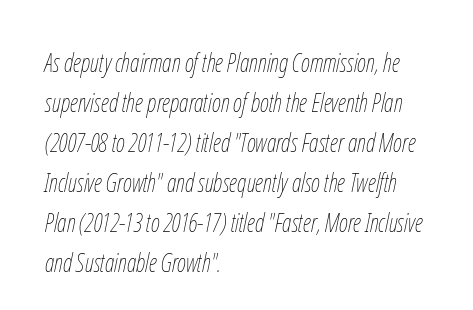
Q: Is the text bold? A: No.
Q: Is the text italic (slanted)? A: Yes, it leans right by about 12 degrees.
Q: Is the text underlined? A: No.
Q: How is the paragraph aligned? A: Left-aligned.
Q: Is the spacing between letters normal or unusually wide? A: Normal.
Q: Is the spacing between lines tight, normal or loose? A: Normal.
